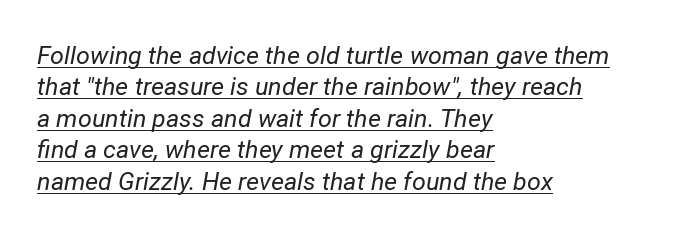
Q: Is the text bold? A: No.
Q: Is the text italic (slanted)? A: Yes, it leans right by about 12 degrees.
Q: Is the text underlined? A: Yes.
Q: How is the paragraph aligned? A: Left-aligned.
Q: Is the spacing between letters normal or unusually wide? A: Normal.
Q: Is the spacing between lines tight, normal or loose? A: Normal.
